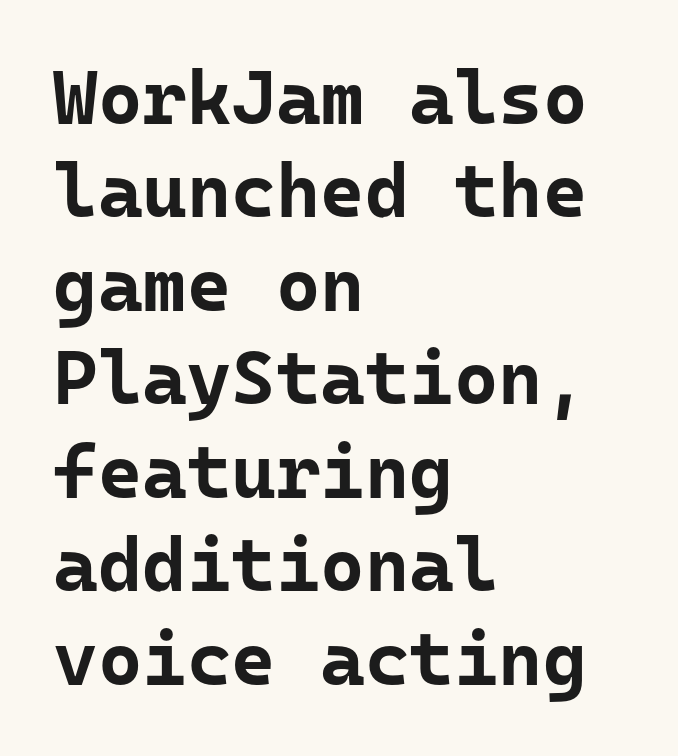
{"serif": "no", "italic": "no", "bold": "yes", "weight": "bold", "width": "normal", "stroke_contrast": "low", "x_height": "medium", "underline": "no", "align": "left", "line_spacing_ratio": 1.23, "letter_spacing": "normal", "letter_spacing_em": 0.0, "glyph_px": 76}
